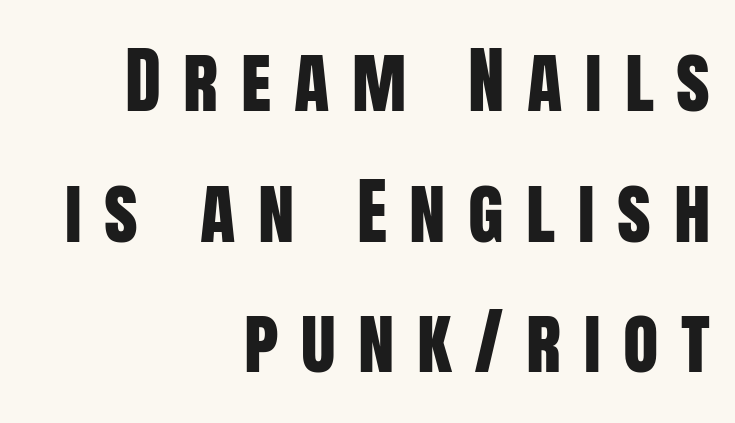
The letters stand upright; this is a roman face. The glyphs in this specimen are sans serif. Alignment: flush right. The passage shown has open, widely tracked lettering throughout. Clear beneath every line of the passage. Note the varied advance widths — an 'i' is clearly narrower than an 'm'.
